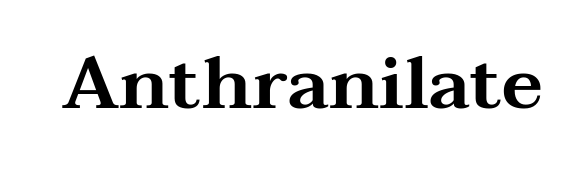
The image shows 73 px wide serif type, upright; set normal letter spacing, not underlined; medium stroke contrast and a medium x-height.
